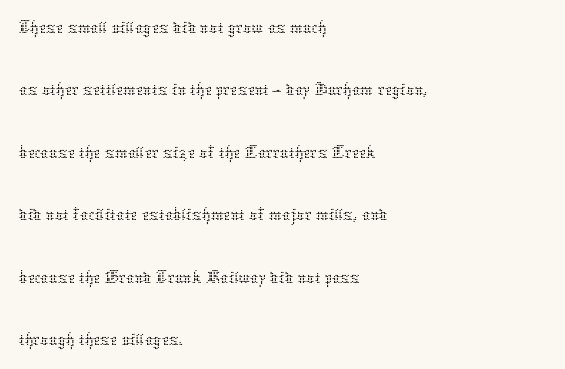
Q: Is the text bold? A: No.
Q: Is the text italic (slanted)? A: No, it is upright.
Q: Is the text underlined? A: No.
Q: How is the paragraph aligned? A: Left-aligned.
Q: Is the spacing between letters normal or unusually wide? A: Normal.
Q: Is the spacing between lines tight, normal or loose? A: Normal.
Q: Width (condensed, normal, or wide)? A: Normal.
Q: Stroke contrast? A: Low.
Q: x-height? A: Medium.
Q: Monospaced? A: No.
